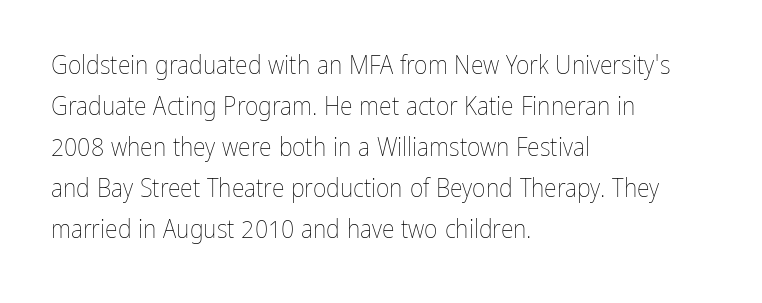
The image shows 26 px text type, upright; set left-aligned, normal line spacing (1.58x), normal letter spacing, not underlined.
